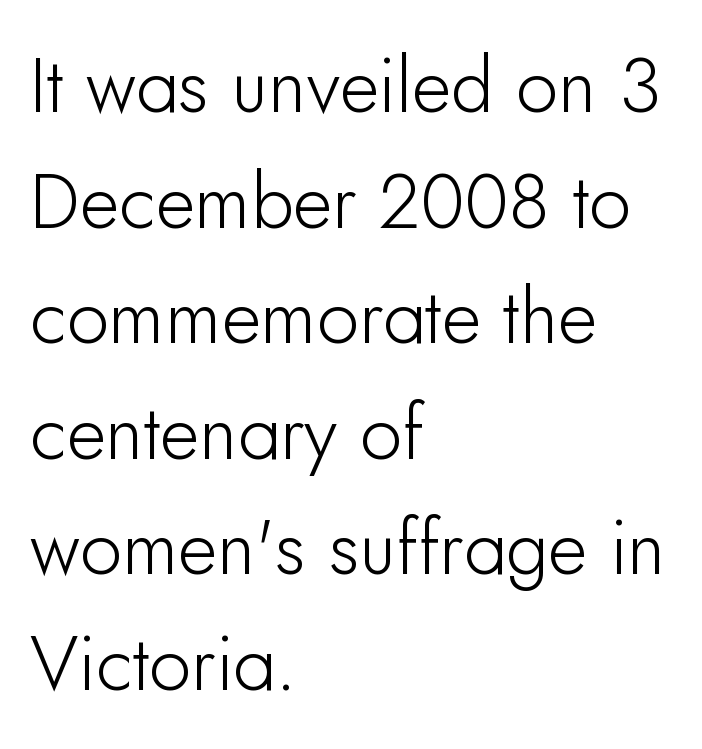
The image shows 76 px sans-serif type, upright; set left-aligned, normal line spacing (1.52x), normal letter spacing, not underlined; low stroke contrast and a small x-height.
